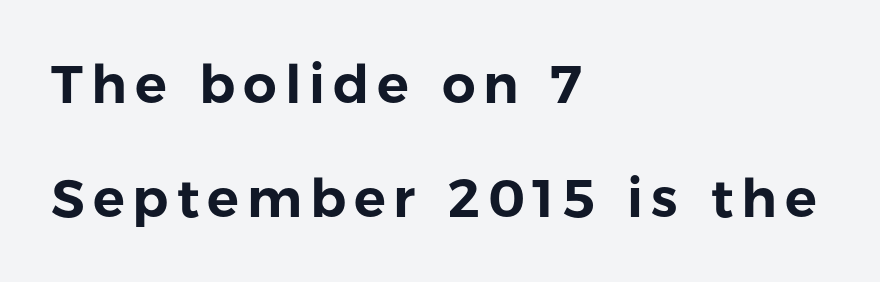
Q: Is the text italic (slanted)? A: No, it is upright.
Q: Is the typeface a serif or a sans-serif typeface? A: Sans-serif.
Q: Is the text underlined? A: No.
Q: How is the paragraph aligned? A: Left-aligned.
Q: Is the spacing between lines tight, normal or loose? A: Loose.
Q: Width (condensed, normal, or wide)? A: Normal.
Q: Stroke contrast? A: Low.
Q: x-height? A: Medium.
Q: Monospaced? A: No.
